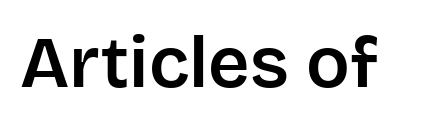
{"serif": "no", "italic": "no", "width": "normal", "stroke_contrast": "low", "x_height": "large", "monospaced": "no", "underline": "no", "letter_spacing": "normal", "letter_spacing_em": 0.0, "glyph_px": 72}
